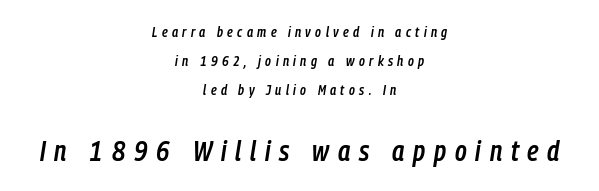
The passage shown begins with its smaller block and ends with its larger one. Line spacing here is loose. Emphasis-style slanted type is in use. The type is letterspaced generously, with wide tracking.
